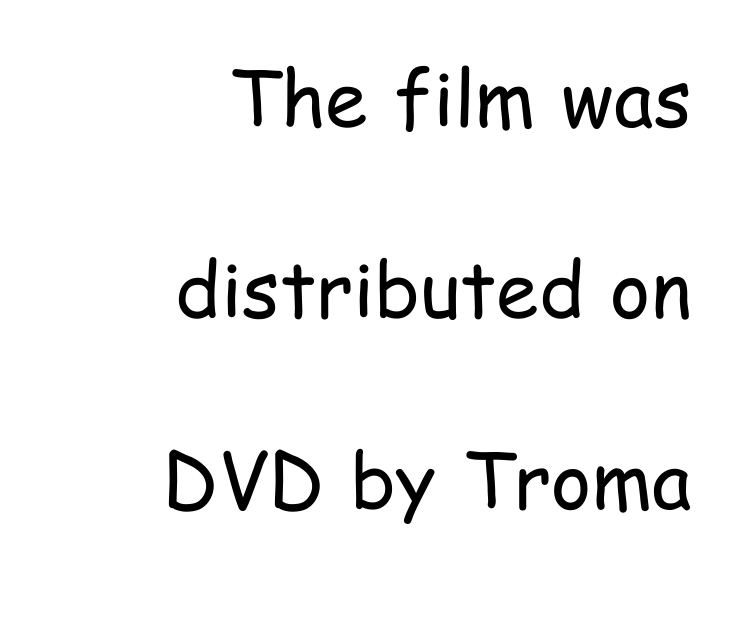
{"serif": "no", "italic": "no", "bold": "no", "weight": "regular", "width": "condensed", "stroke_contrast": "low", "x_height": "medium", "monospaced": "no", "underline": "no", "align": "right", "line_spacing": "loose", "line_spacing_ratio": 2.48, "letter_spacing": "normal", "letter_spacing_em": 0.0, "glyph_px": 77}
